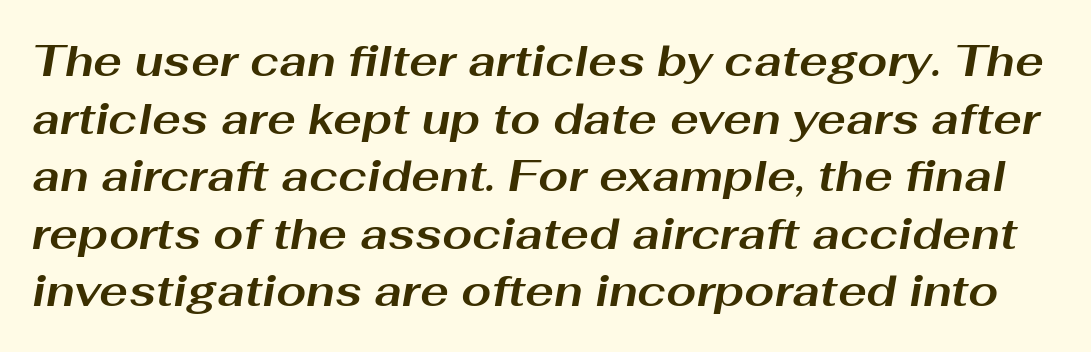
This sample uses an oblique cut, with every glyph tilted off the vertical. Letter spacing: default. The specimen omits any rule beneath the text block's lines. The face used here has the dense, thick strokes of a bold.
